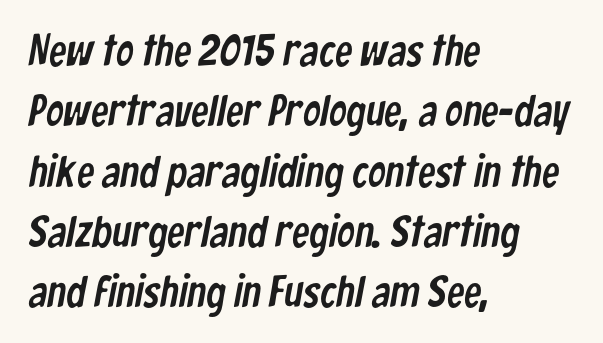
The image shows 44 px condensed sans-serif type; set left-aligned, normal line spacing (1.37x), normal letter spacing, not underlined; low stroke contrast and a medium x-height.
